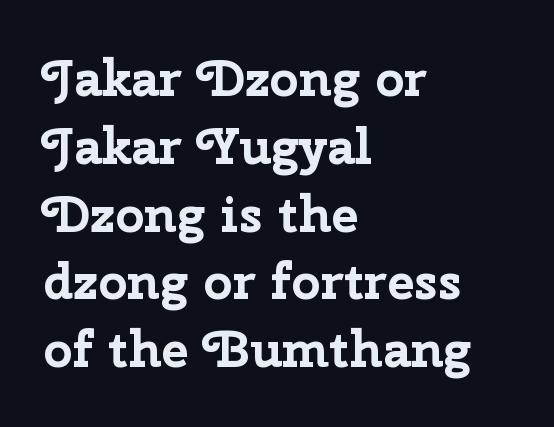
Varying glyph widths throughout — classic text-font behaviour. Typographic density is high because the face is bold. Compared with a centered layout, this one pins lines to the left instead. Notice how the stems are strictly vertical — no italics here.
